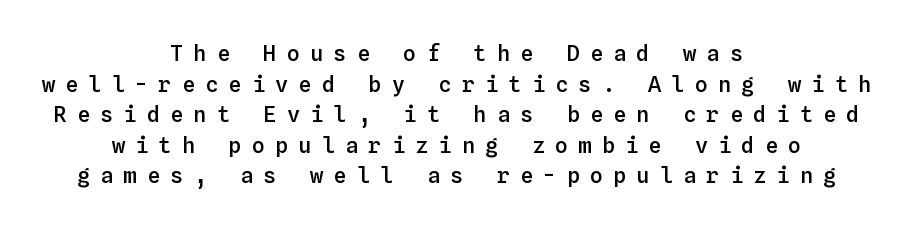
Q: Is the text bold? A: Semi-bold.
Q: Is the text italic (slanted)? A: No, it is upright.
Q: Is the text underlined? A: No.
Q: How is the paragraph aligned? A: Centered.
Q: Is the spacing between letters normal or unusually wide? A: Unusually wide.
Q: Is the spacing between lines tight, normal or loose? A: Normal.
